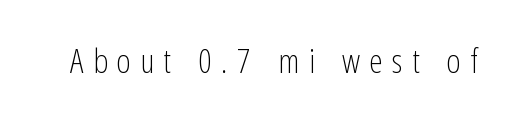
Weight: not bold — regular or lighter. Spacing verdict: proportional, widths tailored to each character. Is this a sans? Yes — the strokes have no serifs. A typesetter would call this heavily tracked-out type. Bare-footed words on every line. Characters remain perfectly vertical along every line.
